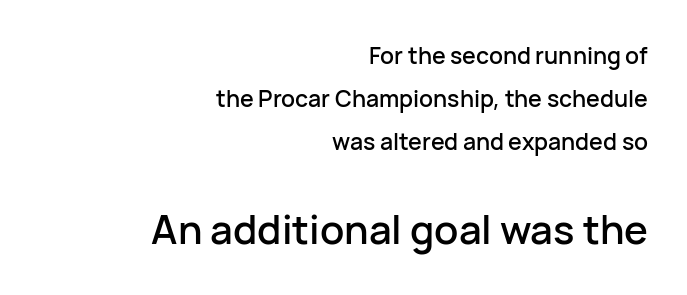
The image shows 40 px sans-serif type, upright; set right-aligned, line spacing 1.88x, normal letter spacing, not underlined; the second (bottom) block is 1.74x larger; low stroke contrast and a medium x-height.
